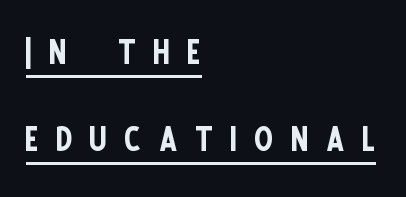
Q: Is the text bold? A: No.
Q: Is the text italic (slanted)? A: No, it is upright.
Q: Is the typeface a serif or a sans-serif typeface? A: Sans-serif.
Q: Is the text underlined? A: Yes.
Q: How is the paragraph aligned? A: Left-aligned.
Q: Is the spacing between letters normal or unusually wide? A: Unusually wide.
Q: Is the spacing between lines tight, normal or loose? A: Normal.
Q: Width (condensed, normal, or wide)? A: Condensed.
Q: Stroke contrast? A: Low.
Q: x-height? A: Large.
Q: Monospaced? A: No.
